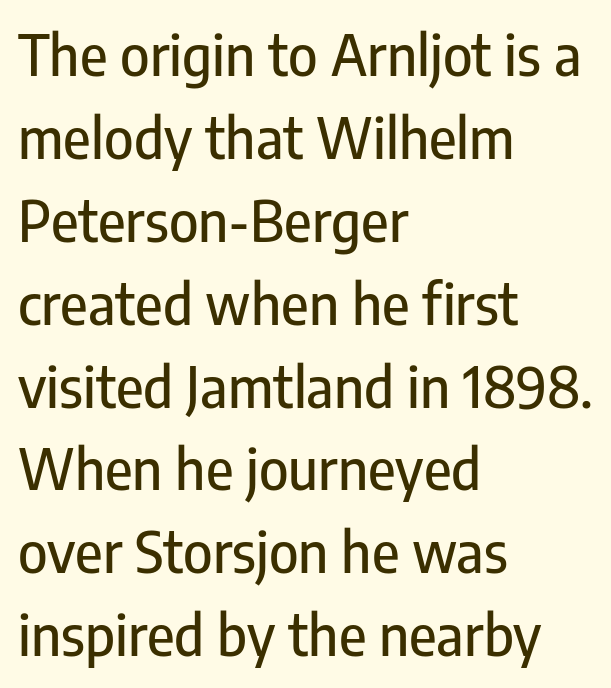
Q: Is the text italic (slanted)? A: No, it is upright.
Q: Is the typeface a serif or a sans-serif typeface? A: Sans-serif.
Q: Is the text underlined? A: No.
Q: How is the paragraph aligned? A: Left-aligned.
Q: Is the spacing between letters normal or unusually wide? A: Normal.
Q: Is the spacing between lines tight, normal or loose? A: Normal.
Q: Width (condensed, normal, or wide)? A: Condensed.
Q: Stroke contrast? A: Low.
Q: x-height? A: Medium.
Q: Monospaced? A: No.
